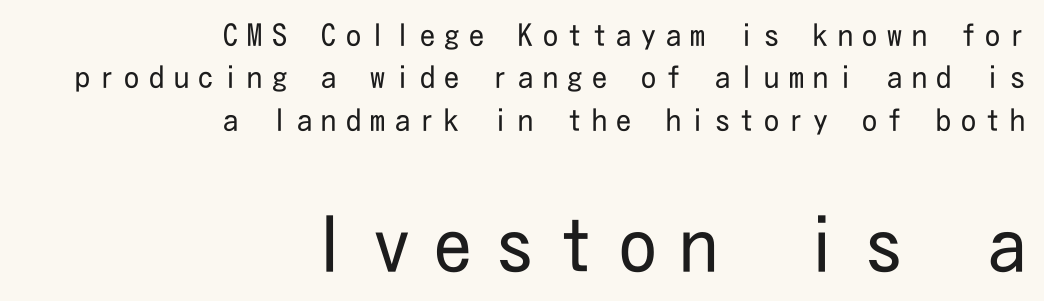
The image shows 75 px regular-weight, condensed sans-serif type, upright; set right-aligned, normal line spacing (1.41x), unusually wide letter spacing (+0.32 em), not underlined; the second (bottom) block is 2.5x larger; low stroke contrast and a medium x-height.
